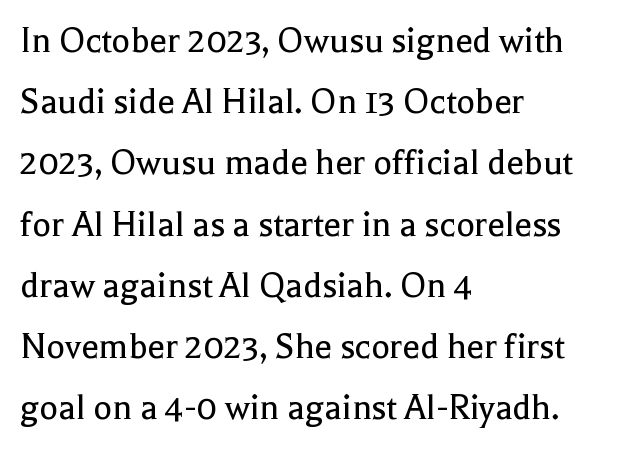
The image shows 39 px regular-weight serif type, upright; set left-aligned, normal line spacing (1.57x), normal letter spacing, not underlined; a medium x-height.
